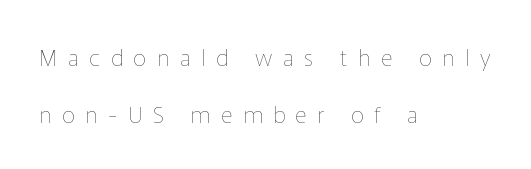
Weight class: somewhere from thin through regular. The face used here is rendered with a markedly widened letterfit. The baseline area is clear. Line starts are locked; line ends wander. Ordinary non-slanted type is in use.
